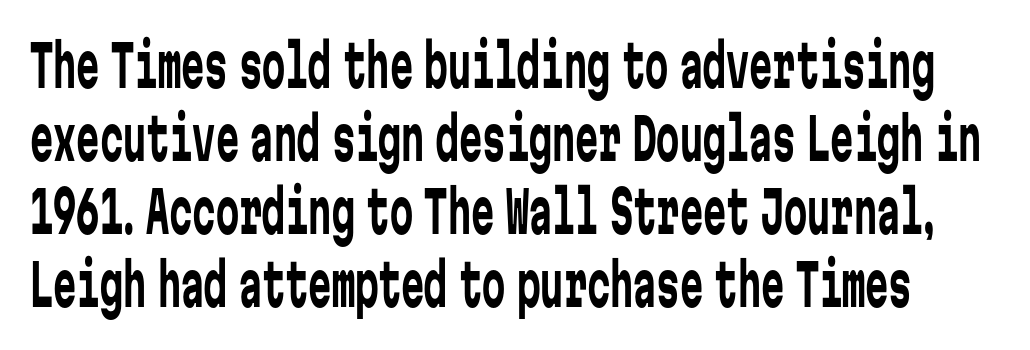
This rendering features lettering with no underline. The weight tops out at a normal text grade. When letters stand straight like this, we call the style roman or upright. Quick note: interline space is typical.
